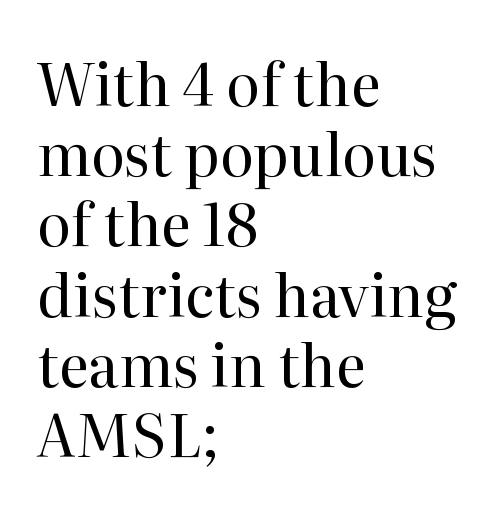
{"serif": "yes", "italic": "no", "bold": "no", "weight": "regular", "width": "normal", "stroke_contrast": "high", "x_height": "medium", "monospaced": "no", "underline": "no", "align": "left", "line_spacing_ratio": 1.21, "letter_spacing": "normal", "letter_spacing_em": 0.0, "glyph_px": 58}
